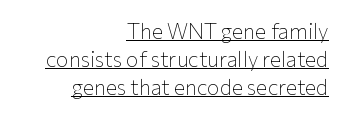
The image shows 21 px text type, upright; set right-aligned, normal line spacing (1.33x), normal letter spacing, underlined.
